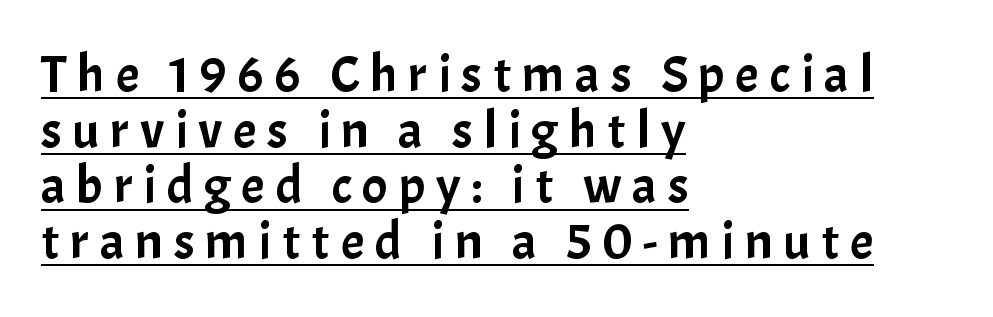
Q: Is the text italic (slanted)? A: No, it is upright.
Q: Is the typeface a serif or a sans-serif typeface? A: Sans-serif.
Q: Is the text underlined? A: Yes.
Q: How is the paragraph aligned? A: Left-aligned.
Q: Is the spacing between letters normal or unusually wide? A: Unusually wide.
Q: Is the spacing between lines tight, normal or loose? A: Tight.
Q: Width (condensed, normal, or wide)? A: Normal.
Q: Stroke contrast? A: Low.
Q: x-height? A: Medium.
Q: Monospaced? A: No.
